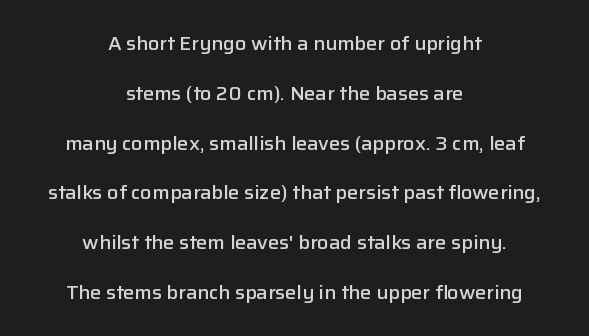
{"italic": "no", "bold": "semi", "underline": "no", "align": "center", "line_spacing": "loose", "line_spacing_ratio": 2.49, "letter_spacing": "normal", "letter_spacing_em": 0.0, "glyph_px": 20}
